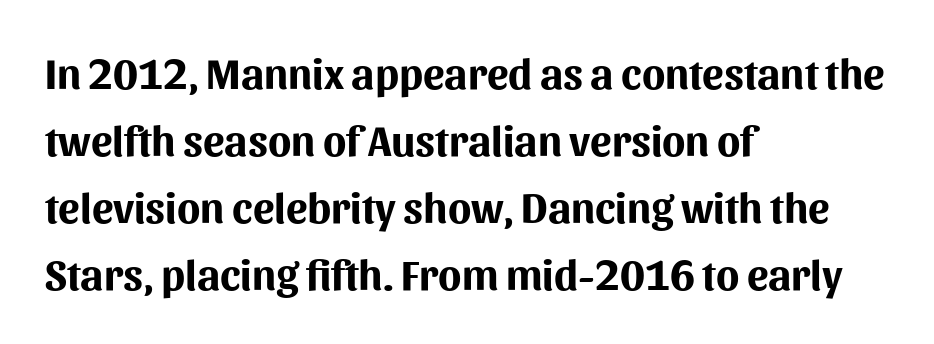
Q: Is the text bold? A: Yes.
Q: Is the text italic (slanted)? A: No, it is upright.
Q: Is the typeface a serif or a sans-serif typeface? A: Sans-serif.
Q: Is the text underlined? A: No.
Q: How is the paragraph aligned? A: Left-aligned.
Q: Is the spacing between letters normal or unusually wide? A: Normal.
Q: Is the spacing between lines tight, normal or loose? A: Normal.
Q: Width (condensed, normal, or wide)? A: Normal.
Q: Stroke contrast? A: Medium.
Q: x-height? A: Medium.
Q: Monospaced? A: No.
